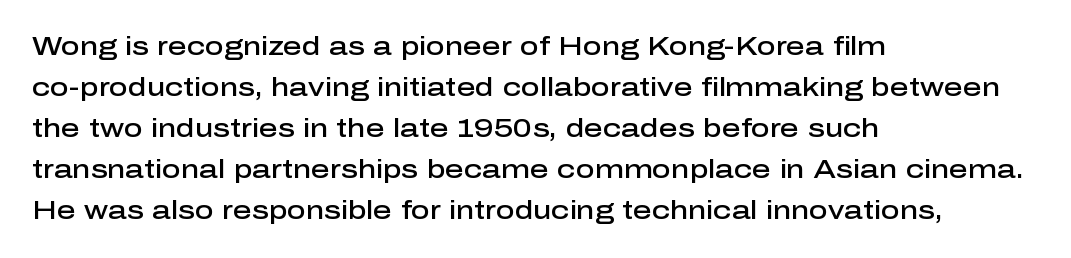
Bold? Not quite — semibold, heavier than regular but stopping short. In CSS terms this would be text-align: left. Does extra space separate the letters? No, they use regular spacing. How would I describe the line gaps? Plain and ordinary. Unlike italic type, these characters show no tilt at all. Honestly, there is no underline to notice here at all.
